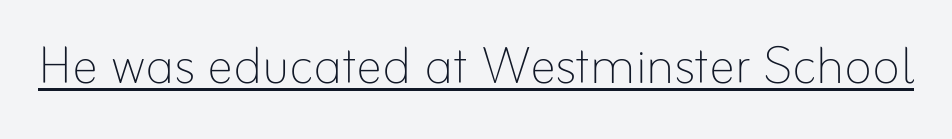
The image shows 66 px thin type, upright; set normal letter spacing, underlined; low stroke contrast and a small x-height.
